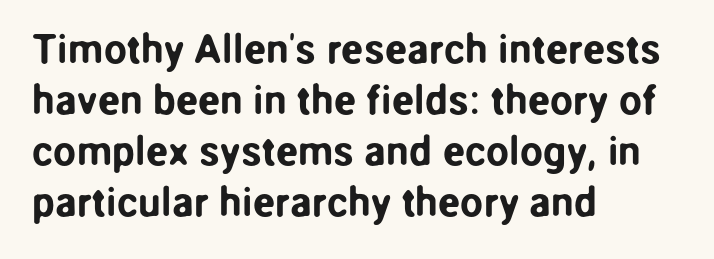
{"serif": "no", "italic": "no", "width": "normal", "stroke_contrast": "low", "x_height": "medium", "monospaced": "no", "underline": "no", "align": "left", "line_spacing_ratio": 1.24, "letter_spacing": "normal", "letter_spacing_em": 0.0, "glyph_px": 41}
